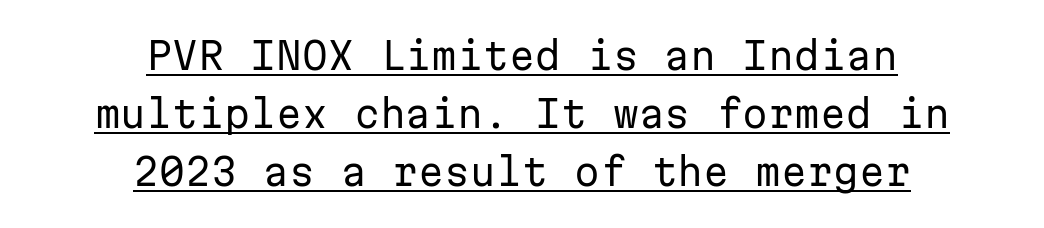
Q: Is the text bold? A: No.
Q: Is the text italic (slanted)? A: No, it is upright.
Q: Is the typeface a serif or a sans-serif typeface? A: Sans-serif.
Q: Is the text underlined? A: Yes.
Q: How is the paragraph aligned? A: Centered.
Q: Is the spacing between letters normal or unusually wide? A: Normal.
Q: Is the spacing between lines tight, normal or loose? A: Normal.
Q: Width (condensed, normal, or wide)? A: Normal.
Q: Stroke contrast? A: Low.
Q: x-height? A: Medium.
Q: Monospaced? A: Yes.
